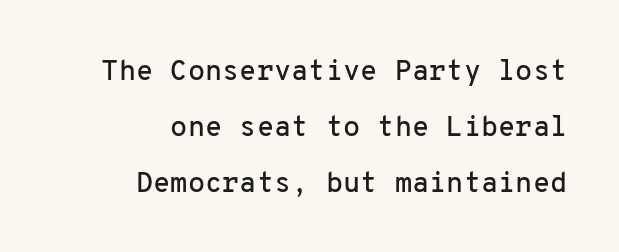
The image shows 28 px sans-serif type, upright, monospaced; set right-aligned, loose line spacing (2.0x), normal letter spacing, not underlined; low stroke contrast and a medium x-height.
